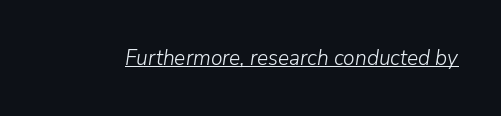
{"italic": "yes", "lean": "right", "slant_degrees": 9, "bold": "no", "underline": "yes", "letter_spacing": "normal", "letter_spacing_em": 0.0, "glyph_px": 21}
